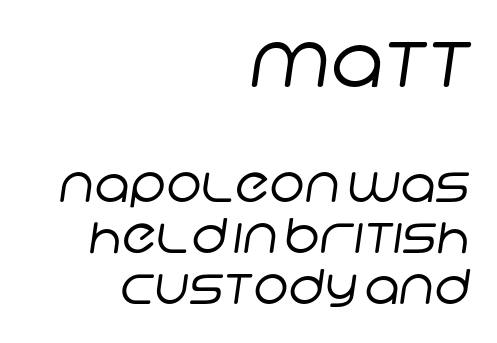
{"serif": "no", "bold": "no", "weight": "regular", "width": "normal", "stroke_contrast": "low", "x_height": "large", "monospaced": "no", "underline": "no", "align": "right", "line_spacing": "tight", "line_spacing_ratio": 1.06, "letter_spacing": "normal", "letter_spacing_em": 0.0, "larger_block": "first", "size_ratio": 1.5, "glyph_px": 72}
